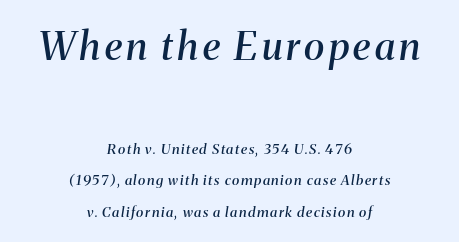
The characters display serif detailing at their extremities. Any mark beneath the type? The region is blank. Would a proofreader flag this as italicized? Yes. Typographic density is moderately raised because the face is semibold. Larger block? The one above; the one below is distinctly smaller. Centered paragraph, ragged on both sides.
